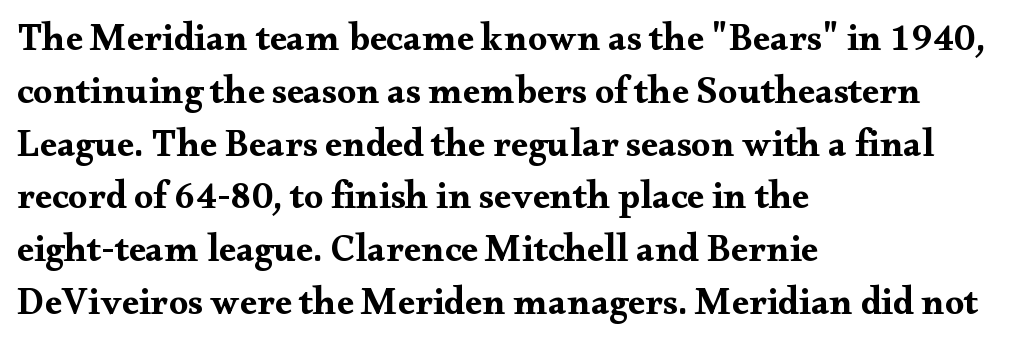
{"serif": "yes", "italic": "no", "bold": "yes", "weight": "bold", "width": "wide", "stroke_contrast": "medium", "x_height": "small", "monospaced": "no", "underline": "no", "align": "left", "line_spacing": "normal", "line_spacing_ratio": 1.39, "letter_spacing": "normal", "letter_spacing_em": 0.0, "glyph_px": 38}
